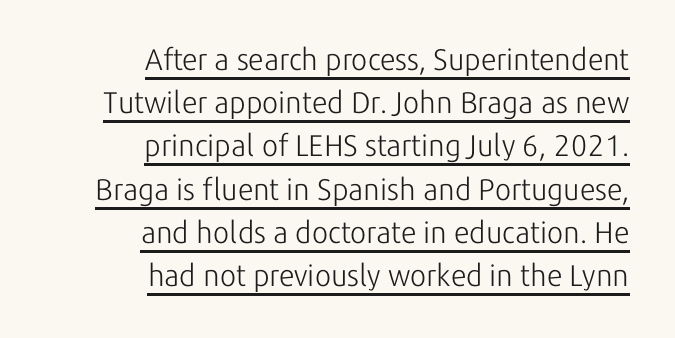
This rendering employs a face without finishing strokes, i.e., a sans-serif. The rendering keeps characters at their native spacing. Does the leading feel generous? No, just average. A flush-right, rag-left setting is used for this passage. Is the stroke heavy? The answer is a plain regular-or-lighter.
